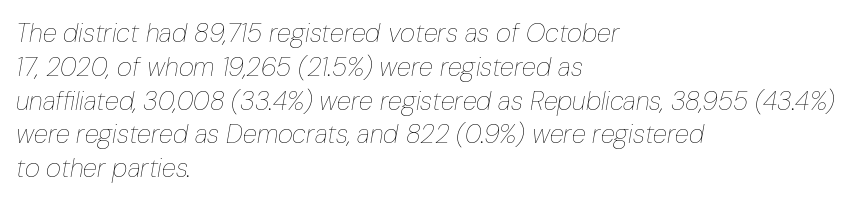
{"italic": "yes", "lean": "right", "slant_degrees": 10, "bold": "no", "underline": "no", "align": "left", "line_spacing": "normal", "line_spacing_ratio": 1.3, "letter_spacing": "normal", "letter_spacing_em": 0.0, "glyph_px": 26}
